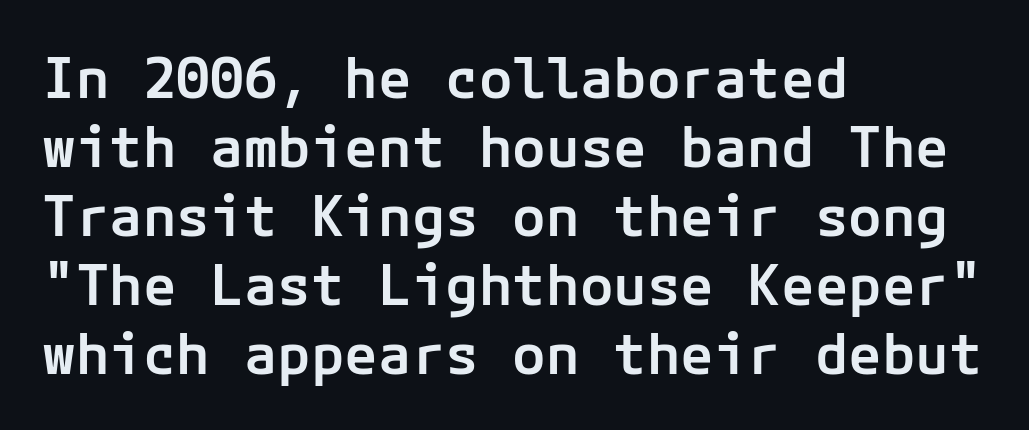
Q: Is the text bold? A: Semi-bold.
Q: Is the text italic (slanted)? A: No, it is upright.
Q: Is the typeface a serif or a sans-serif typeface? A: Sans-serif.
Q: Is the text underlined? A: No.
Q: How is the paragraph aligned? A: Left-aligned.
Q: Is the spacing between letters normal or unusually wide? A: Normal.
Q: Width (condensed, normal, or wide)? A: Normal.
Q: Stroke contrast? A: Low.
Q: x-height? A: Medium.
